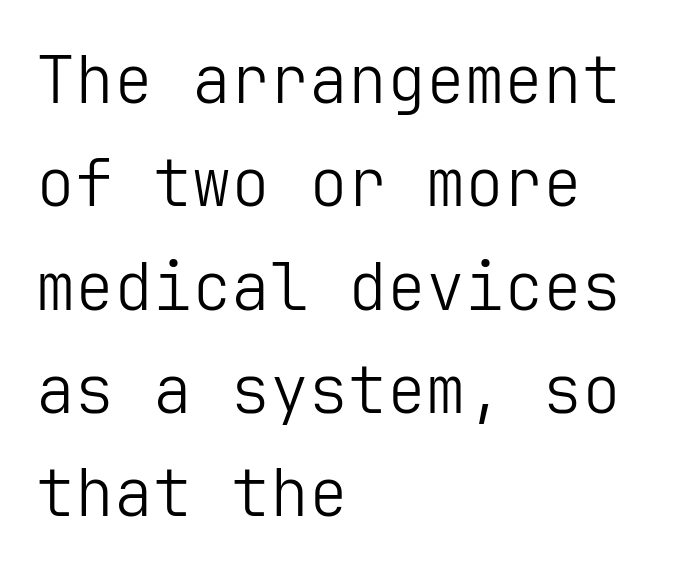
The image shows 65 px light sans-serif type, upright; set left-aligned, normal line spacing (1.59x), normal letter spacing, not underlined; low stroke contrast and a medium x-height.
